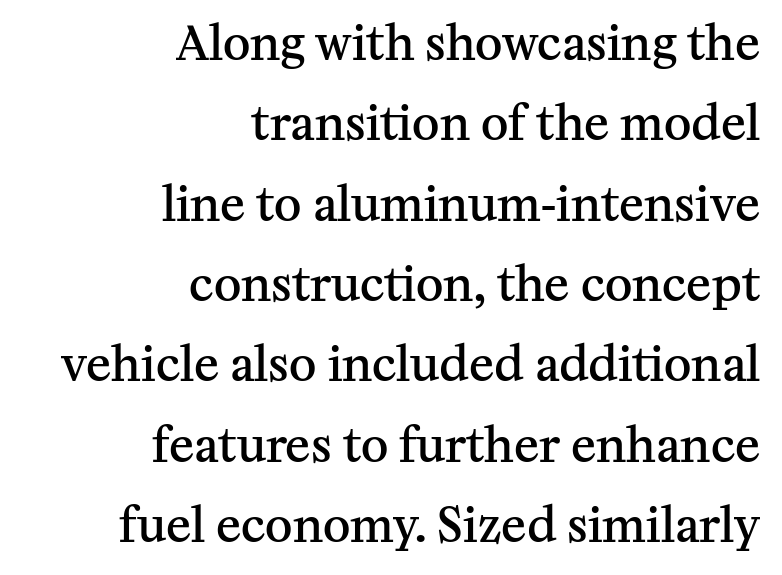
The image shows 47 px semibold serif type, upright; set right-aligned, line spacing 1.71x, normal letter spacing, not underlined; medium stroke contrast and a medium x-height.
